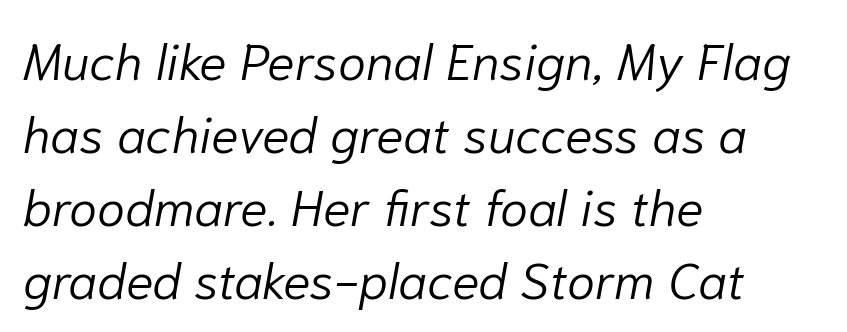
Decoration check: the copy has no underline. Spacing between characters is what you'd get straight out of the box. Summary of weight: not heavy and not bold. Horizontal alignment here is leftward, the default for most running prose. Slant detected: the letters are inclined. Leading: standard.
